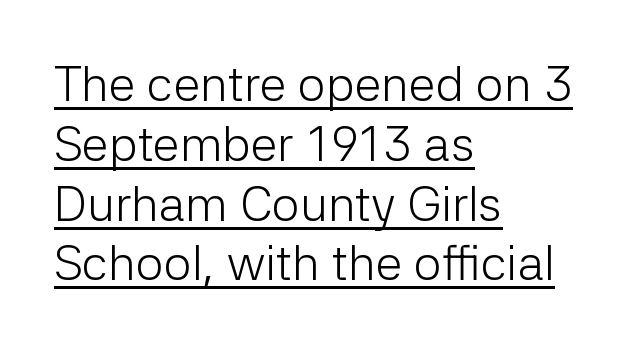
The image shows 49 px light sans-serif type, upright; set left-aligned, line spacing 1.22x, normal letter spacing, underlined; low stroke contrast and a medium x-height.
